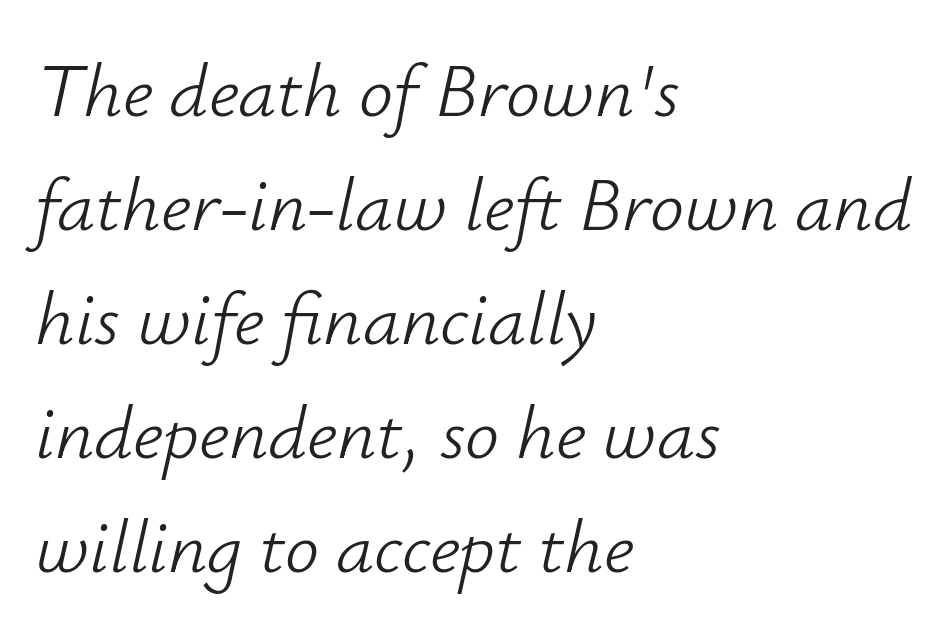
{"italic": "yes", "lean": "right", "slant_degrees": 12, "bold": "no", "weight": "light", "width": "normal", "stroke_contrast": "low", "x_height": "small", "monospaced": "no", "underline": "no", "align": "left", "line_spacing": "normal", "line_spacing_ratio": 1.5, "letter_spacing": "normal", "letter_spacing_em": 0.0, "glyph_px": 76}
